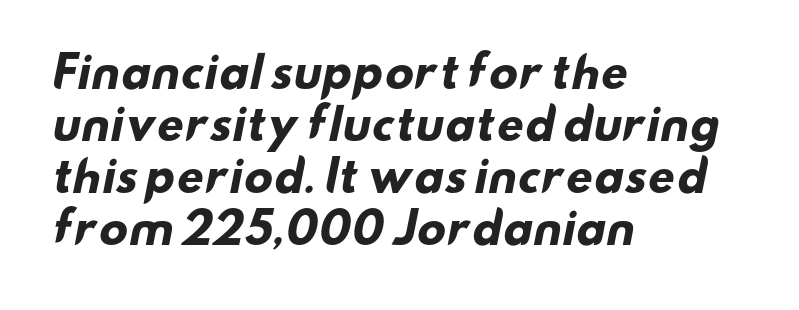
{"serif": "no", "bold": "yes", "weight": "heavy", "width": "wide", "stroke_contrast": "low", "x_height": "small", "monospaced": "no", "underline": "no", "align": "left", "line_spacing_ratio": 1.24, "letter_spacing": "normal", "letter_spacing_em": 0.0, "glyph_px": 42}
